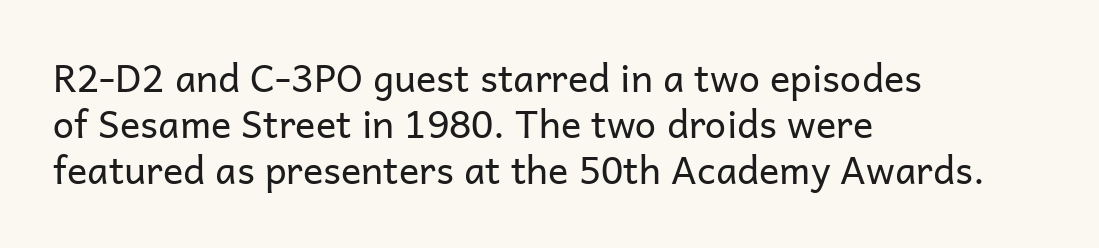
Is this a fixed-width face? No — the glyphs have proportional, varying widths. This sample is left-justified, so line endings fall wherever the words run out. Designer's note — italics off, roman on. A clean baseline with only descenders dipping below it. Compared with typical body copy, the letter spacing here is the same.
